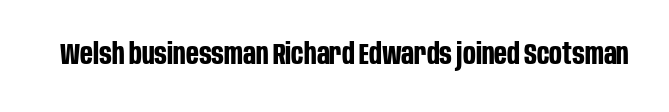
This sample uses an upright cut, with every glyph sitting square on the baseline. The foot of each line stays bare and open. The characters display no serif detailing; their extremities are plain. Heft: maximum for text — a bold. Characters follow at the spacing the type designer built in.
